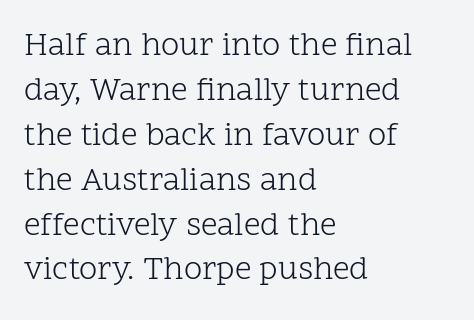
The image shows 33 px light serif type, upright; set left-aligned, normal line spacing (1.36x), normal letter spacing, not underlined; low stroke contrast and a medium x-height.
